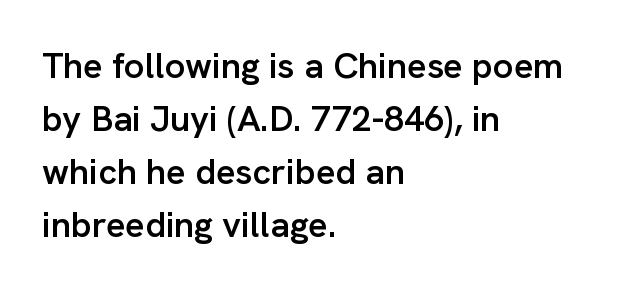
These lines sit exactly where default settings would place them. This is the in-between weight designers call semibold or demi. The strip under each line holds only bare page. Are there feet on the stems? There aren't — it's a sans. This rendering leaves character spacing at its baseline value. The setting favours the left margin, as ordinary paragraphs usually do.
